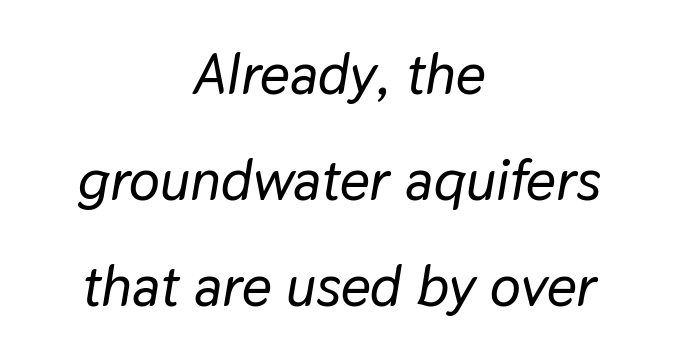
Q: Is the text italic (slanted)? A: Yes, it leans right by about 9 degrees.
Q: Is the text underlined? A: No.
Q: How is the paragraph aligned? A: Centered.
Q: Is the spacing between letters normal or unusually wide? A: Normal.
Q: Width (condensed, normal, or wide)? A: Normal.
Q: Stroke contrast? A: Low.
Q: x-height? A: Medium.
Q: Monospaced? A: No.
